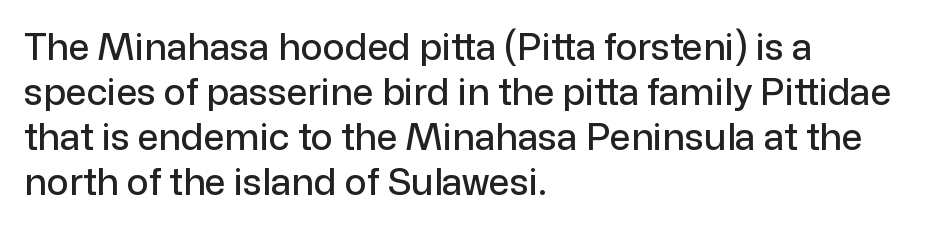
The image shows 37 px sans-serif type, upright; set left-aligned, line spacing 1.22x, normal letter spacing, not underlined; low stroke contrast and a medium x-height.
